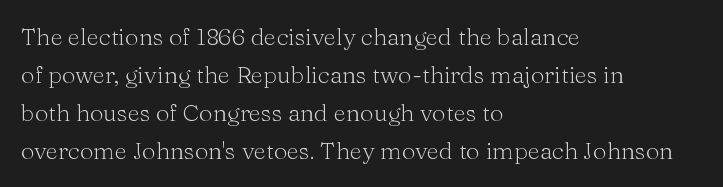
The image shows 24 px text type, upright; set left-aligned, normal line spacing (1.58x), normal letter spacing, not underlined.
